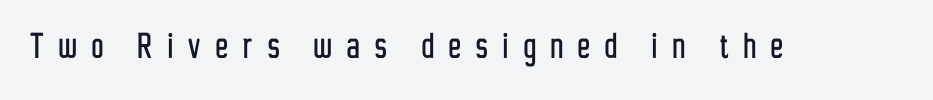
Look at the tracking — it's clearly loosened, letters drifting apart. The typeface chosen for these lines omits serifs. The space beneath each line is pristine and unruled. Note the varied advance widths — an 'i' is clearly narrower than an 'm'. No italicization has been applied; the sample stays upright.
